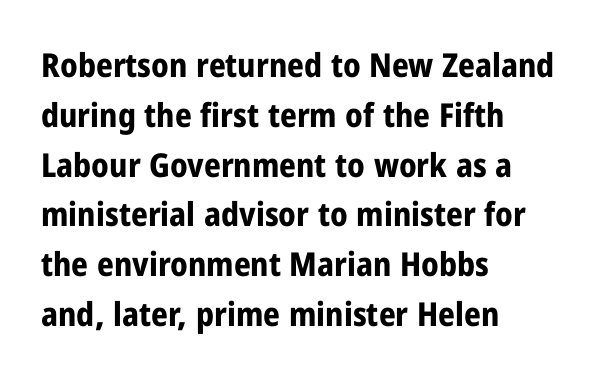
{"serif": "no", "italic": "no", "bold": "yes", "weight": "bold", "width": "condensed", "stroke_contrast": "low", "x_height": "medium", "monospaced": "no", "underline": "no", "align": "left", "line_spacing": "normal", "line_spacing_ratio": 1.51, "letter_spacing": "normal", "letter_spacing_em": 0.0, "glyph_px": 33}
